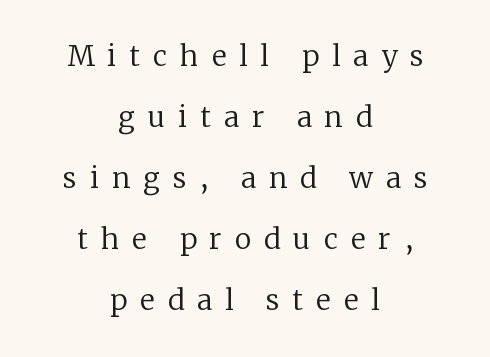
Note the varied advance widths — an 'i' is clearly narrower than an 'm'. A centered setting, common on invitations and titles, is used for this passage. Loosely led — the rows are spread out. A roman cut, with each character standing at attention.
